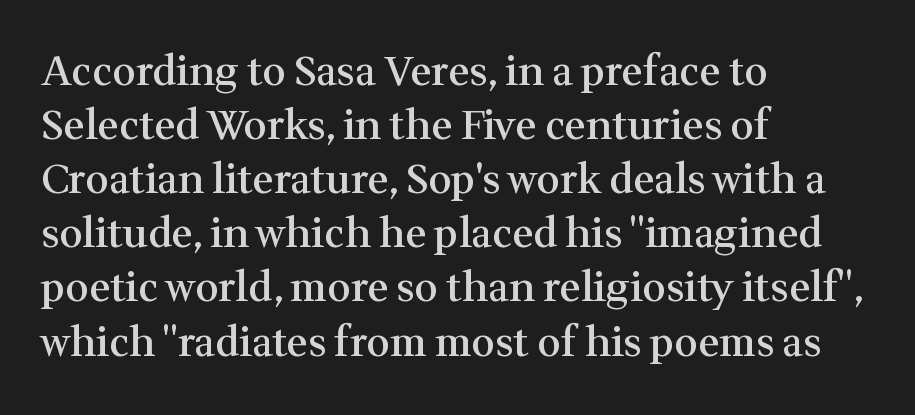
Horizontal alignment here is leftward, the default for most running prose. Characters remain perfectly vertical along every line. Nothing unusual about the tracking: characters are spaced as the font intends. Moderately thickened strokes mark this as semibold type. The letters carry serifs — small finishing strokes at the ends of their stems. These lines are rendered in a variable-pitch font.
